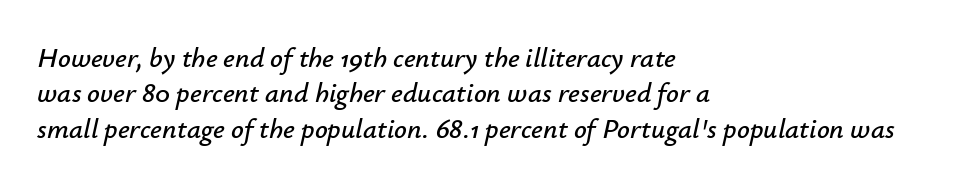
The image shows 28 px text type, italic (leaning right); set left-aligned, normal line spacing (1.26x), normal letter spacing, not underlined; low stroke contrast and a small x-height.
